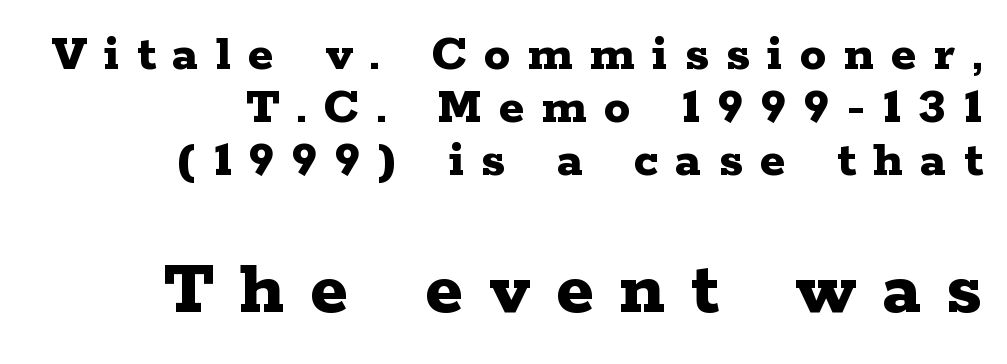
{"serif": "yes", "italic": "no", "bold": "yes", "weight": "bold", "width": "wide", "stroke_contrast": "low", "x_height": "medium", "monospaced": "no", "underline": "no", "align": "right", "line_spacing": "tight", "line_spacing_ratio": 1.0, "letter_spacing": "wide", "letter_spacing_em": 0.33, "larger_block": "second", "size_ratio": 1.49, "glyph_px": 79}
